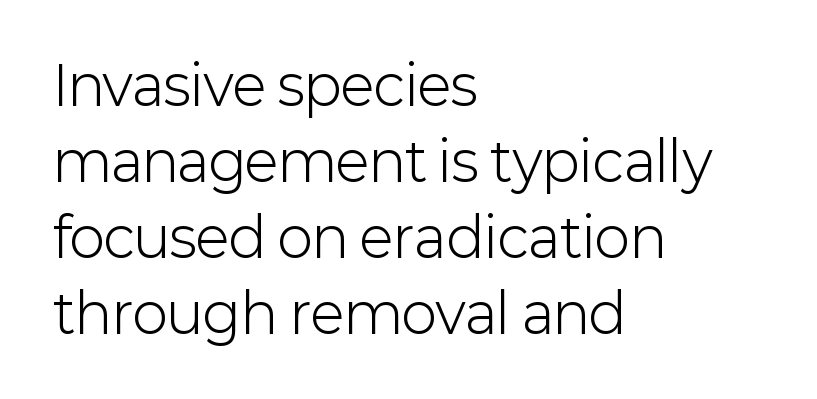
{"serif": "no", "italic": "no", "bold": "no", "weight": "light", "width": "normal", "stroke_contrast": "low", "x_height": "medium", "monospaced": "no", "underline": "no", "align": "left", "line_spacing": "normal", "line_spacing_ratio": 1.41, "letter_spacing": "normal", "letter_spacing_em": 0.0, "glyph_px": 54}
